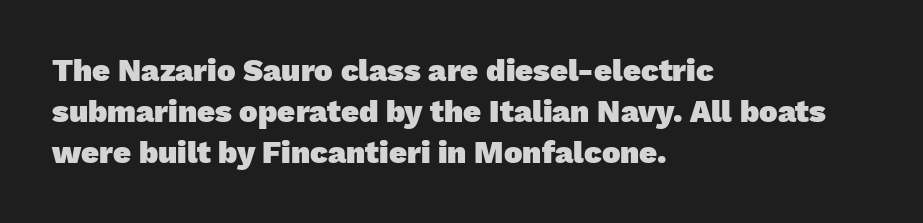
The image shows 31 px heavy sans-serif type; set left-aligned, normal line spacing (1.32x), normal letter spacing, not underlined; low stroke contrast and a medium x-height.
